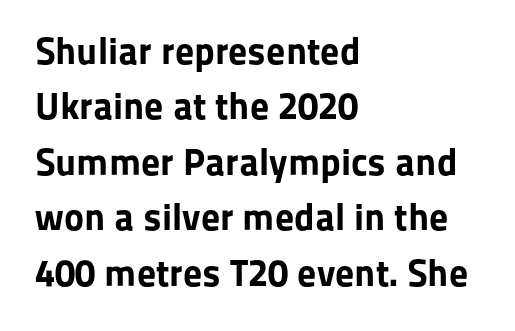
{"serif": "no", "italic": "no", "bold": "yes", "weight": "bold", "width": "normal", "stroke_contrast": "low", "x_height": "medium", "monospaced": "no", "underline": "no", "align": "left", "line_spacing": "normal", "line_spacing_ratio": 1.46, "letter_spacing": "normal", "letter_spacing_em": 0.0, "glyph_px": 38}
